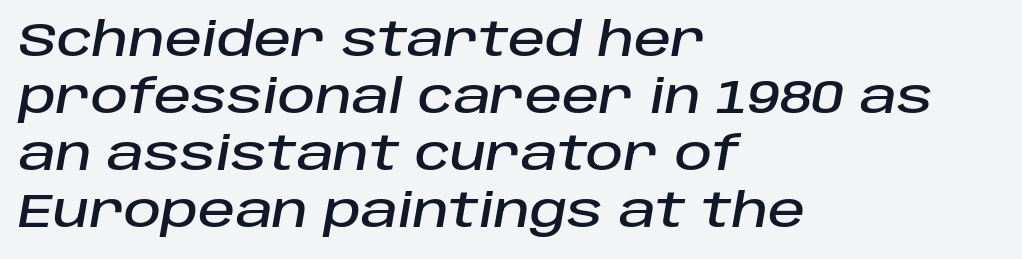
These lines are rendered in a variable-pitch font. These lines are set flush left with a ragged right edge. Glance below the letters and you will spot only blank space. Tracking value appears to be zero — textbook default spacing. Posture: slanted.
